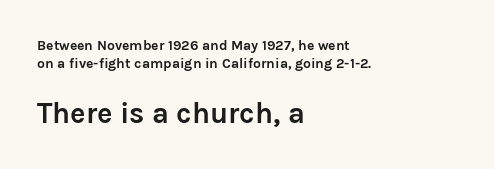
The image shows 29 px semibold sans-serif type, upright; set left-aligned, normal line spacing (1.29x), normal letter spacing, not underlined; the second (bottom) block is 2.07x larger; low stroke contrast and a medium x-height.
